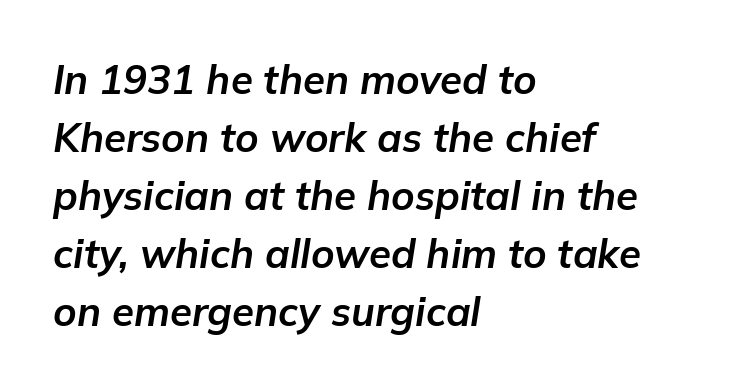
The words here are not underlined. This sample uses an oblique cut, with every glyph tilted off the vertical. Summary of vertical rhythm: regular, with standard interline spacing. This rendering leaves character spacing at its baseline value. Typesetter's note: full bold, strokes at maximum text heaviness. If you drew a ruler down the left edge, every line would touch it.
